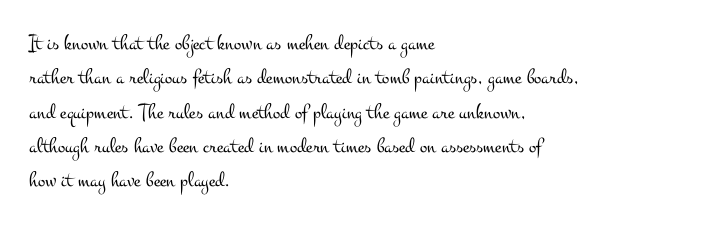
The image shows 22 px text type; set left-aligned, normal line spacing (1.56x), normal letter spacing, not underlined.
